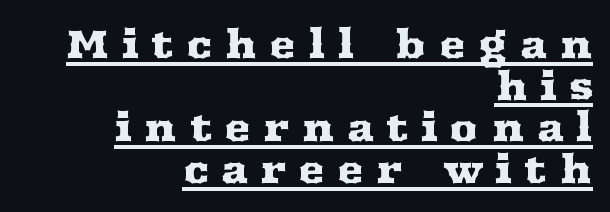
Q: Is the text italic (slanted)? A: No, it is upright.
Q: Is the typeface a serif or a sans-serif typeface? A: Serif.
Q: Is the text underlined? A: Yes.
Q: How is the paragraph aligned? A: Right-aligned.
Q: Is the spacing between letters normal or unusually wide? A: Unusually wide.
Q: Is the spacing between lines tight, normal or loose? A: Tight.
Q: Width (condensed, normal, or wide)? A: Wide.
Q: Stroke contrast? A: Medium.
Q: x-height? A: Medium.
Q: Monospaced? A: No.
